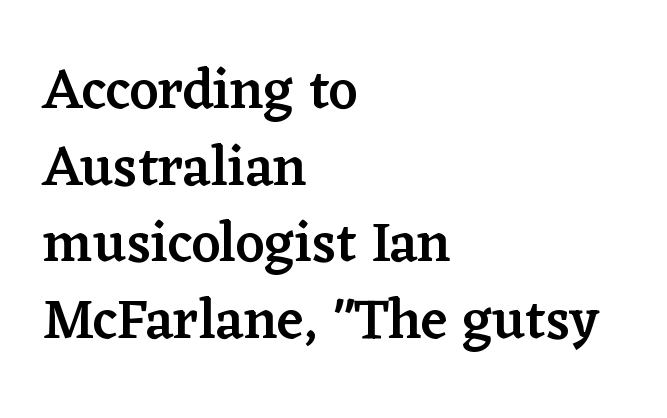
Caption: multi-line text, flush left, ragged right. Honestly, the row spacing looks completely unremarkable. Students, this is semibold: more ink than regular, less than bold. Underlining? Definitely not there. Here the designer chose a conventional face with non-uniform glyph widths. Short note: letters normally spaced.
